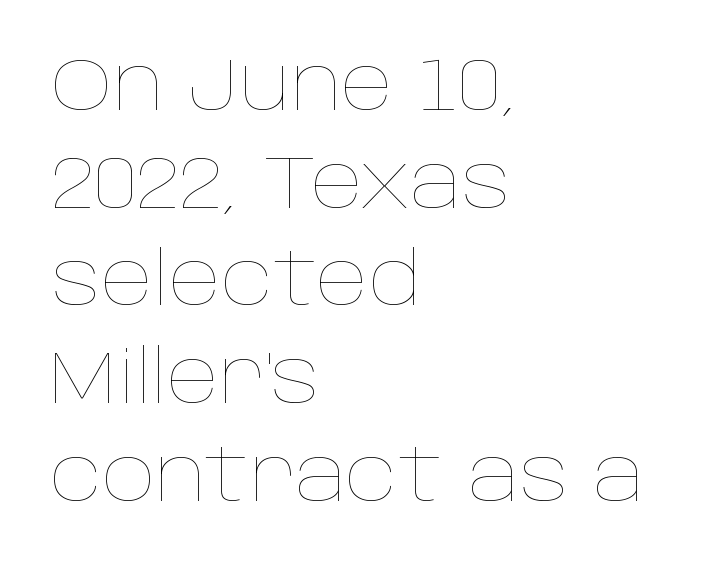
Q: Is the text bold? A: No.
Q: Is the text italic (slanted)? A: No, it is upright.
Q: Is the text underlined? A: No.
Q: How is the paragraph aligned? A: Left-aligned.
Q: Is the spacing between letters normal or unusually wide? A: Normal.
Q: Is the spacing between lines tight, normal or loose? A: Normal.
Q: Width (condensed, normal, or wide)? A: Normal.
Q: Stroke contrast? A: Low.
Q: x-height? A: Large.
Q: Monospaced? A: No.
